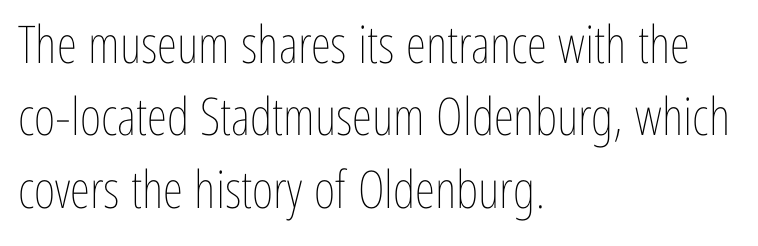
Q: Is the text bold? A: No.
Q: Is the text italic (slanted)? A: No, it is upright.
Q: Is the text underlined? A: No.
Q: How is the paragraph aligned? A: Left-aligned.
Q: Is the spacing between letters normal or unusually wide? A: Normal.
Q: Is the spacing between lines tight, normal or loose? A: Normal.
Q: Width (condensed, normal, or wide)? A: Condensed.
Q: Stroke contrast? A: Low.
Q: x-height? A: Medium.
Q: Monospaced? A: No.
